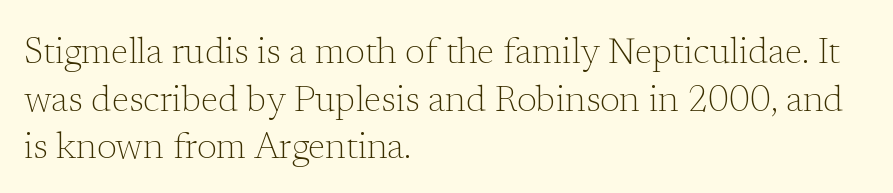
{"serif": "yes", "italic": "no", "bold": "no", "weight": "light", "width": "normal", "stroke_contrast": "low", "x_height": "medium", "monospaced": "no", "underline": "no", "align": "left", "line_spacing": "normal", "line_spacing_ratio": 1.32, "letter_spacing": "normal", "letter_spacing_em": 0.0, "glyph_px": 36}
